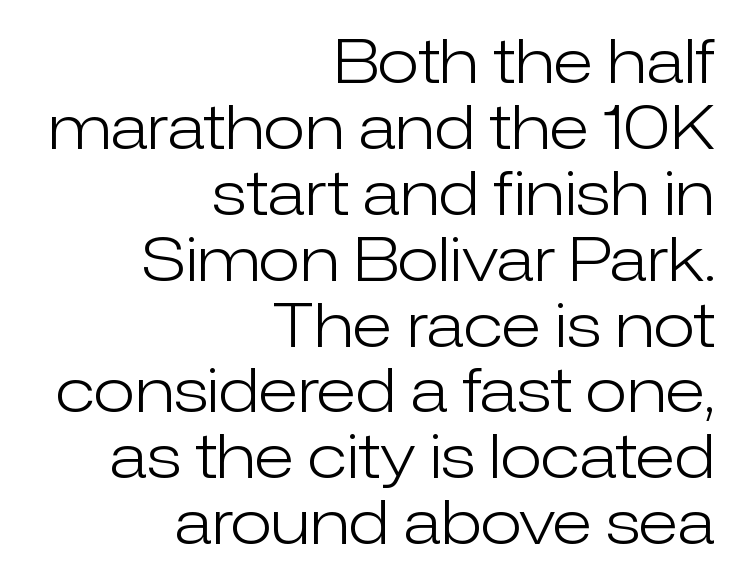
{"serif": "no", "italic": "no", "bold": "no", "weight": "light", "width": "normal", "stroke_contrast": "low", "x_height": "medium", "monospaced": "no", "underline": "no", "align": "right", "line_spacing": "tight", "line_spacing_ratio": 1.08, "letter_spacing": "normal", "letter_spacing_em": 0.0, "glyph_px": 61}
